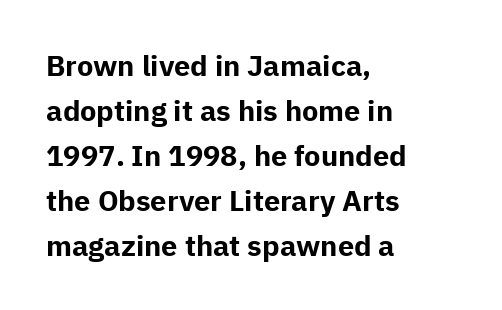
Descenders are the only things crossing below the line. Is the block centered? No — it sits flush against the left margin. Ordinary non-slanted type is in use. The lines sit at an ordinary, default distance from one another. Characters follow at the spacing the type designer built in.
